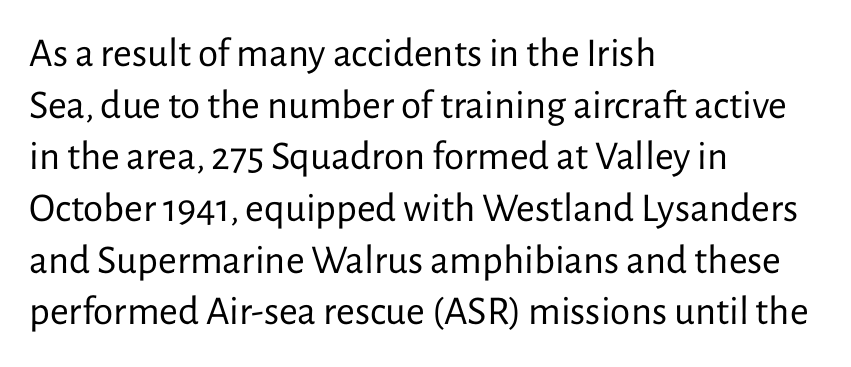
{"serif": "no", "italic": "no", "bold": "no", "weight": "regular", "width": "normal", "stroke_contrast": "low", "x_height": "medium", "monospaced": "no", "underline": "no", "align": "left", "line_spacing": "normal", "line_spacing_ratio": 1.26, "letter_spacing": "normal", "letter_spacing_em": 0.0, "glyph_px": 41}
